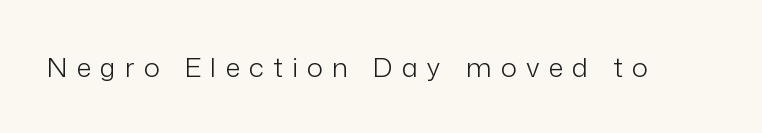
Substantial extra tracking has been applied to these lines. The strokes are not fattened; the text isn't bold. Beneath every word, the page is bare. The specimen reads as upright at a glance.
